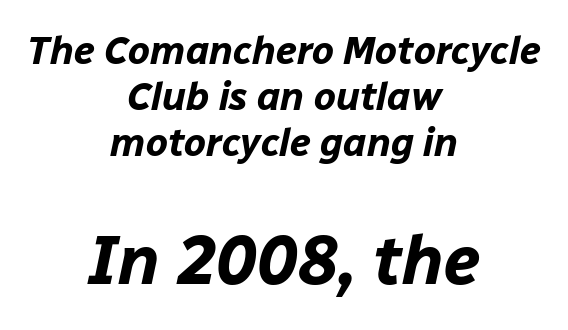
Q: Is the text bold? A: Yes.
Q: Is the text italic (slanted)? A: Yes, it leans right by about 12 degrees.
Q: Is the text underlined? A: No.
Q: How is the paragraph aligned? A: Centered.
Q: Is the spacing between letters normal or unusually wide? A: Normal.
Q: Which block of text is set in a larger size, the first (top) or the second (bottom)? A: The second (bottom) one.
Q: Width (condensed, normal, or wide)? A: Normal.
Q: Stroke contrast? A: Low.
Q: x-height? A: Medium.
Q: Monospaced? A: No.
